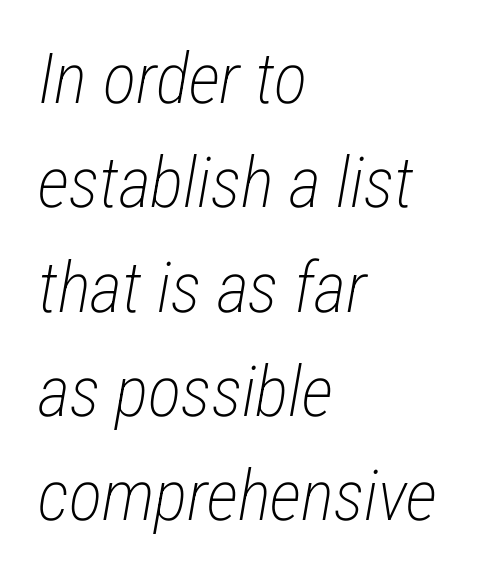
{"italic": "yes", "lean": "right", "slant_degrees": 12, "bold": "no", "weight": "light", "width": "condensed", "stroke_contrast": "low", "x_height": "medium", "monospaced": "no", "underline": "no", "align": "left", "line_spacing": "normal", "line_spacing_ratio": 1.49, "letter_spacing": "normal", "letter_spacing_em": 0.0, "glyph_px": 70}
